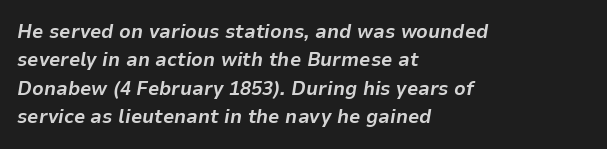
Q: Is the text bold? A: Yes.
Q: Is the text italic (slanted)? A: Yes, it leans right by about 9 degrees.
Q: Is the text underlined? A: No.
Q: How is the paragraph aligned? A: Left-aligned.
Q: Is the spacing between letters normal or unusually wide? A: Normal.
Q: Is the spacing between lines tight, normal or loose? A: Normal.
